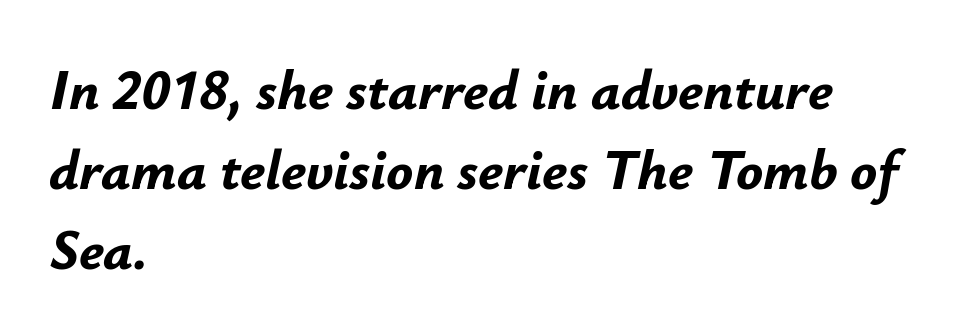
Each word holds together tightly as a unit, with standard inter-letter gaps. Line beginnings align vertically; line endings do not. Spacing verdict: proportional, widths tailored to each character. Check under the words: just untouched page.
